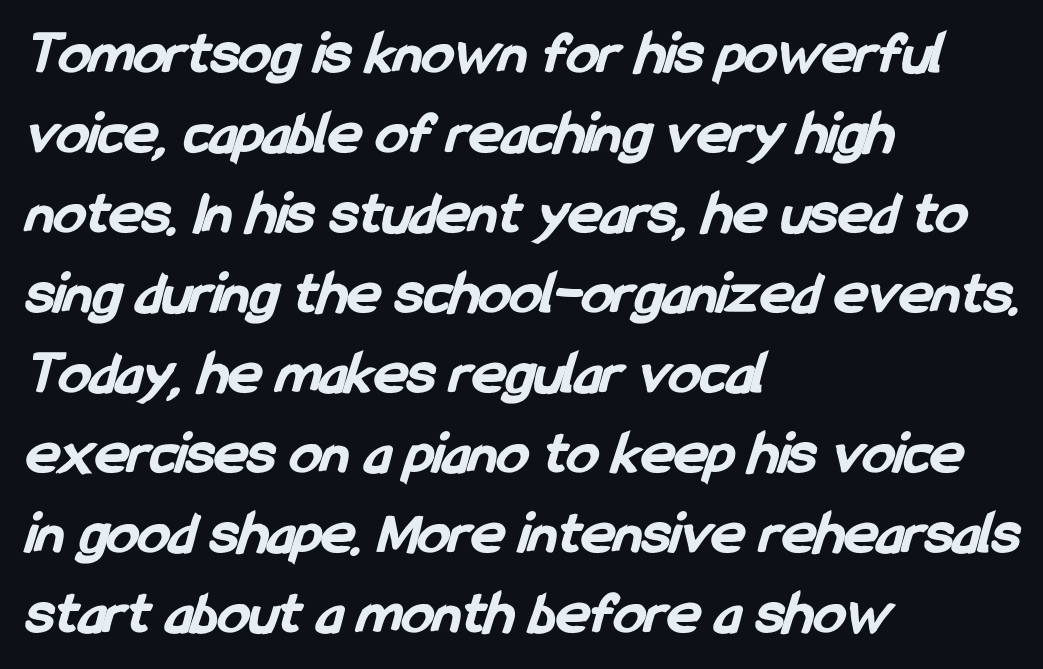
The lines sit at an ordinary, default distance from one another. Here the designer chose a conventional face with non-uniform glyph widths. This rendering employs a face without finishing strokes, i.e., a sans-serif. You could call the tracking neutral — neither tight nor loose. Emphasis by weight is at full strength: bold.
